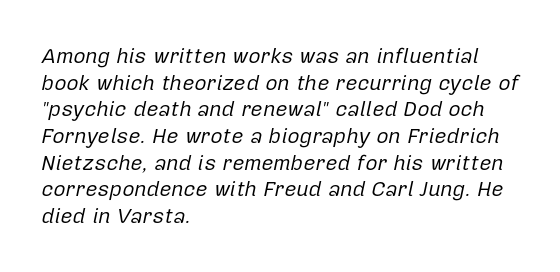
{"italic": "yes", "lean": "right", "slant_degrees": 12, "bold": "no", "underline": "no", "align": "left", "line_spacing": "normal", "line_spacing_ratio": 1.27, "letter_spacing": "normal", "letter_spacing_em": 0.0, "glyph_px": 21}
